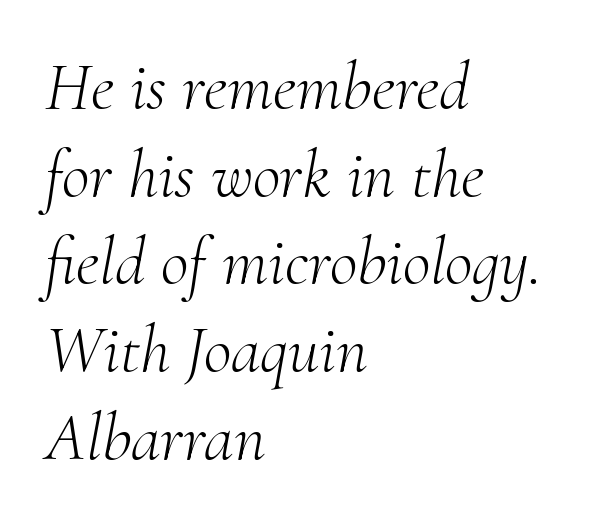
{"serif": "yes", "italic": "yes", "lean": "right", "slant_degrees": 10, "bold": "no", "weight": "light", "width": "normal", "stroke_contrast": "medium", "x_height": "small", "monospaced": "no", "underline": "no", "align": "left", "line_spacing": "normal", "line_spacing_ratio": 1.29, "letter_spacing": "normal", "letter_spacing_em": 0.0, "glyph_px": 68}
